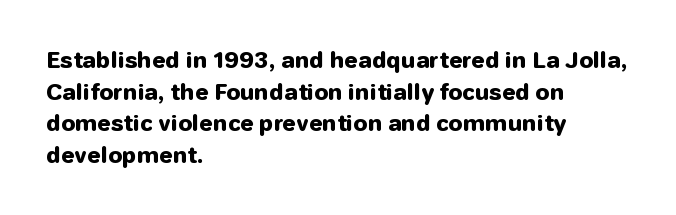
Beneath every word, the page is bare. Successive baselines arrive at the customary interval. It's the straight-up-and-down kind of type. Which margin do the lines hug? The left one — the right edge is uneven. Thick stems and heavy bowls — unmistakably bold.
